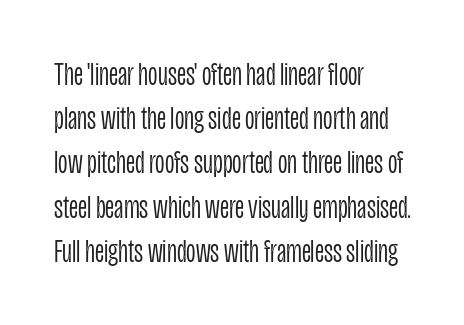
A bare baseline throughout the passage. Ascenders rise straight up at ninety degrees. The face used here is a sans, in the tradition of grotesques and geometrics. Standard letterfit; no display-style spreading of the glyphs. Is this a fixed-width face? No — the glyphs have proportional, varying widths.
